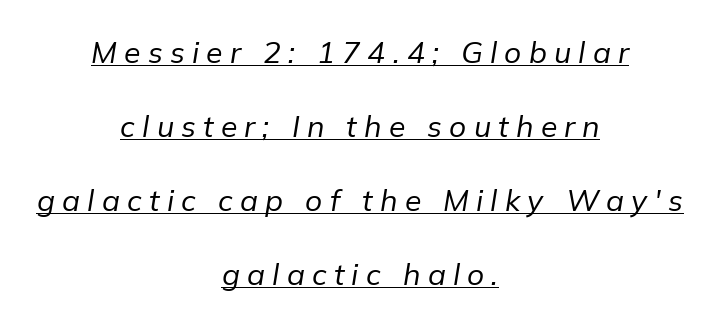
The image shows 30 px regular-weight type, italic (leaning right); set centered, loose line spacing (2.47x), unusually wide letter spacing (+0.24 em), underlined; low stroke contrast and a medium x-height.
